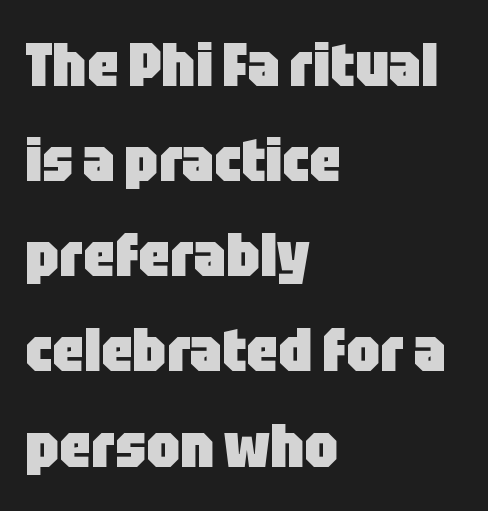
The image shows 61 px heavy, condensed sans-serif type, upright; set left-aligned, normal line spacing (1.56x), normal letter spacing, not underlined; low stroke contrast and a large x-height.
